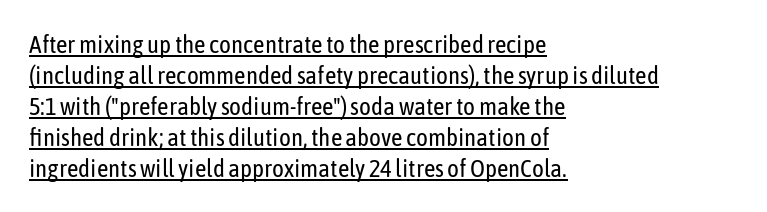
Q: Is the text bold? A: No.
Q: Is the text italic (slanted)? A: No, it is upright.
Q: Is the text underlined? A: Yes.
Q: How is the paragraph aligned? A: Left-aligned.
Q: Is the spacing between letters normal or unusually wide? A: Normal.
